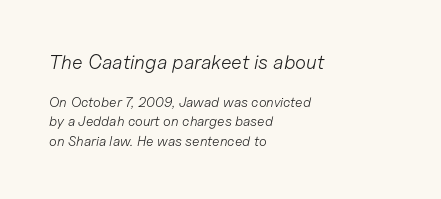
{"italic": "yes", "lean": "right", "slant_degrees": 11, "bold": "no", "underline": "no", "align": "left", "line_spacing": "normal", "line_spacing_ratio": 1.39, "letter_spacing": "normal", "letter_spacing_em": 0.0, "larger_block": "first", "size_ratio": 1.43, "glyph_px": 20}
